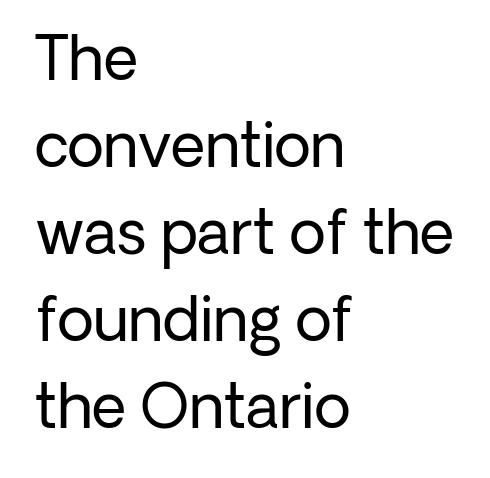
The typeface chosen for these lines omits serifs. This sample uses an upright cut, with every glyph sitting square on the baseline. The letterforms sit shoulder to shoulder at normal distance. Descenders hang freely into open space. A typesetter would call this proportional, since set widths differ per character. Evenly set lines give the paragraph a standard silhouette.
